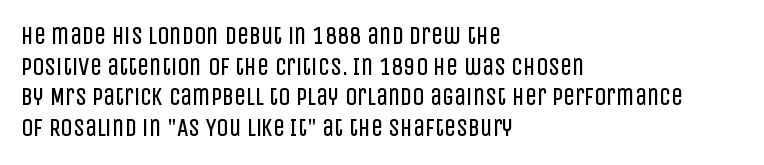
{"italic": "no", "bold": "no", "underline": "no", "align": "left", "line_spacing": "normal", "line_spacing_ratio": 1.28, "letter_spacing": "normal", "letter_spacing_em": 0.0, "glyph_px": 24}
